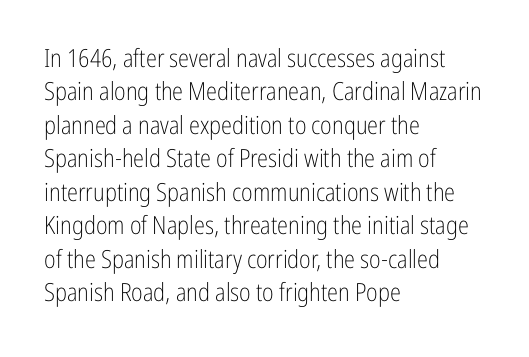
The image shows 25 px text type, upright; set left-aligned, normal line spacing (1.34x), normal letter spacing, not underlined.
